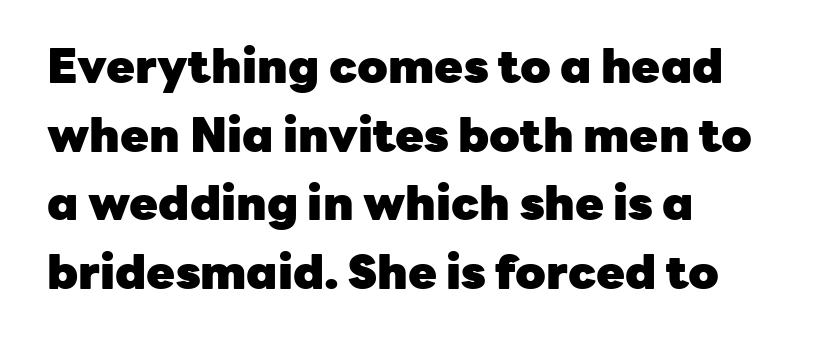
The image shows 47 px heavy sans-serif type, upright; set left-aligned, normal line spacing (1.46x), normal letter spacing, not underlined; low stroke contrast and a medium x-height.
